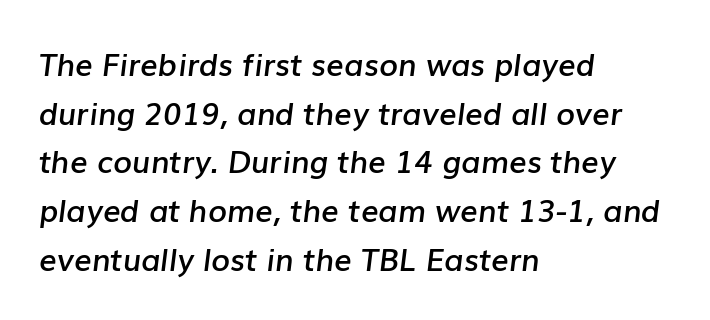
Q: Is the text bold? A: Semi-bold.
Q: Is the text italic (slanted)? A: Yes, it leans right by about 7 degrees.
Q: Is the text underlined? A: No.
Q: How is the paragraph aligned? A: Left-aligned.
Q: Is the spacing between letters normal or unusually wide? A: Normal.
Q: Is the spacing between lines tight, normal or loose? A: Normal.
Q: Width (condensed, normal, or wide)? A: Normal.
Q: Stroke contrast? A: Low.
Q: x-height? A: Medium.
Q: Monospaced? A: No.
